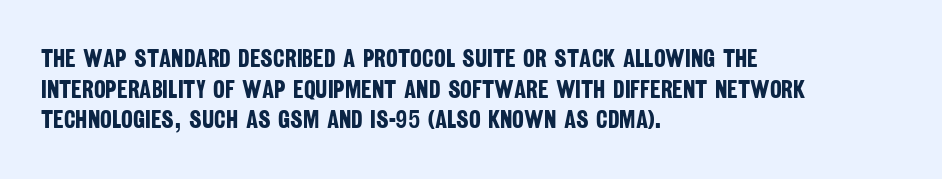
Q: Is the text bold? A: Yes.
Q: Is the text underlined? A: No.
Q: How is the paragraph aligned? A: Left-aligned.
Q: Is the spacing between letters normal or unusually wide? A: Normal.
